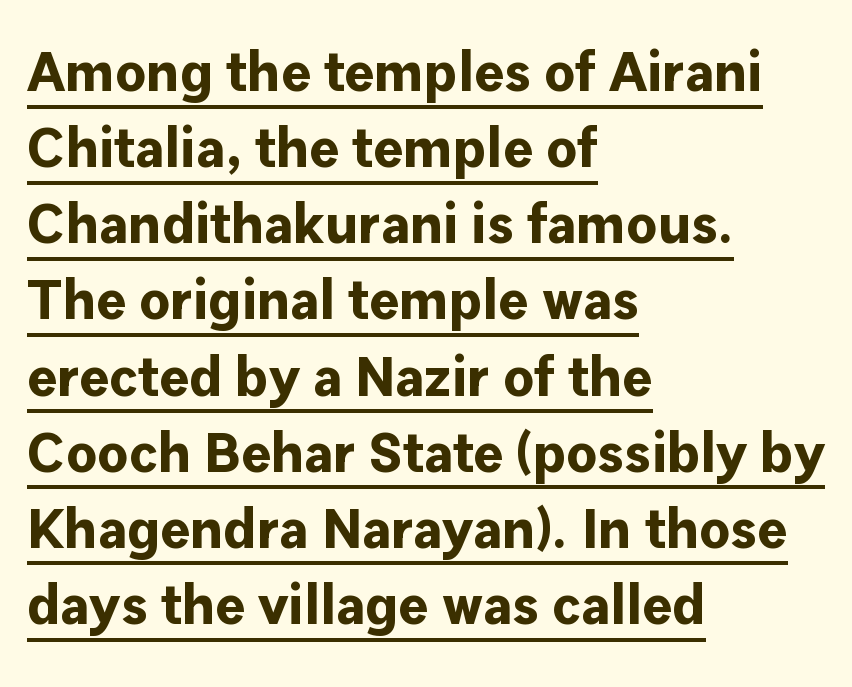
Pretty heavy lettering here — definitely bold. Standard letterfit; no display-style spreading of the glyphs. Do the characters align in a grid? No, the font is proportional. A rule runs beneath these lines of type. The passage shown is typeset with a sans-serif family. Italic: no, the glyphs are upright roman.
